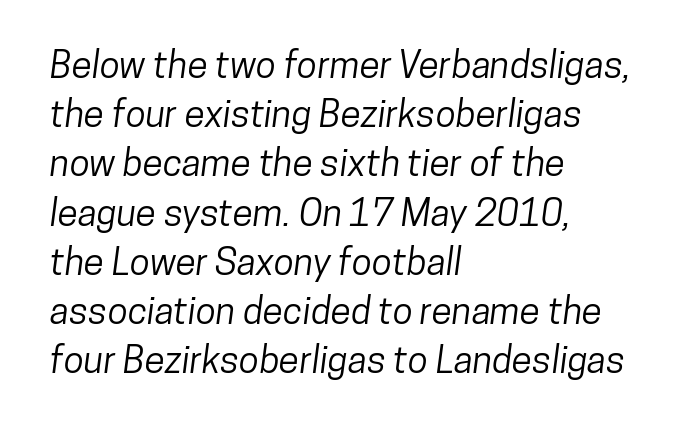
The image shows 37 px condensed sans-serif type; set left-aligned, normal line spacing (1.33x), normal letter spacing, not underlined; low stroke contrast and a medium x-height.
